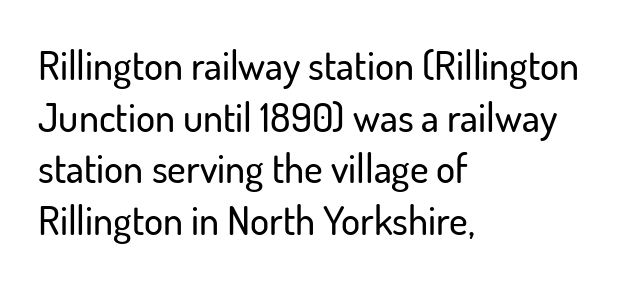
The image shows 40 px sans-serif type, upright; set left-aligned, normal line spacing (1.29x), normal letter spacing, not underlined; low stroke contrast and a small x-height.
